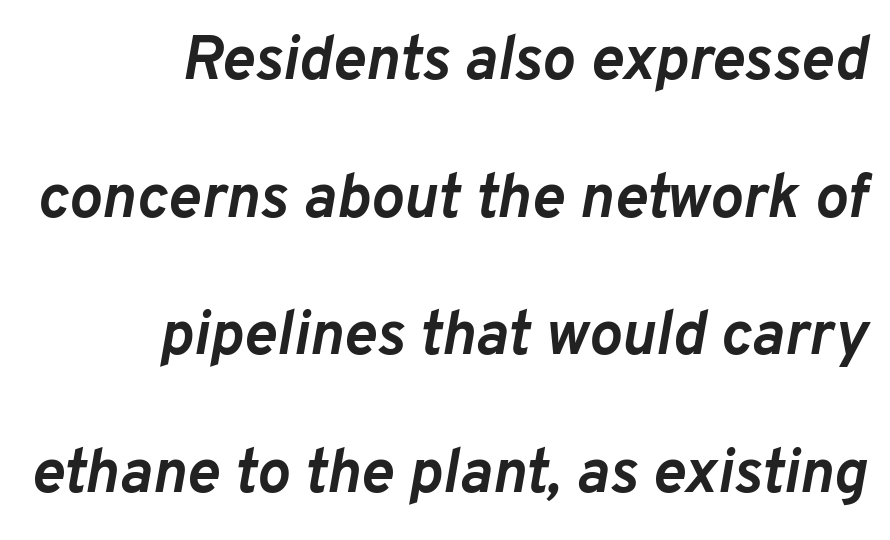
Where is the straight margin? On the right. Quick note: italic. The glyphs are unaccompanied by any horizontal stroke below them. These lines keep a tight, regular rhythm from letter to letter. Each letter keeps its own natural width here, so spacing adapts to shape.
